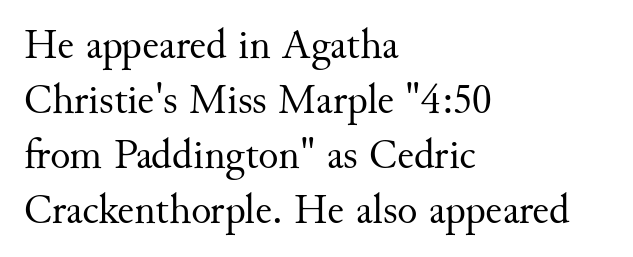
Nothing heavy about these letters — not bold at all. A bare baseline throughout the passage. The letters advance in unequal steps, a hallmark of proportional type. Yep, those are serifs on the letters.
